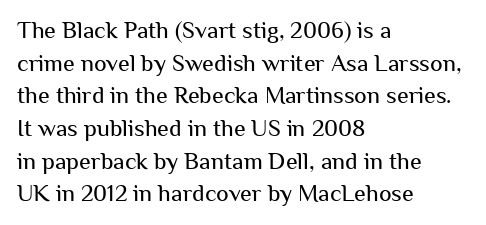
{"italic": "no", "bold": "no", "underline": "no", "align": "left", "line_spacing": "normal", "line_spacing_ratio": 1.36, "letter_spacing": "normal", "letter_spacing_em": 0.0, "glyph_px": 24}
